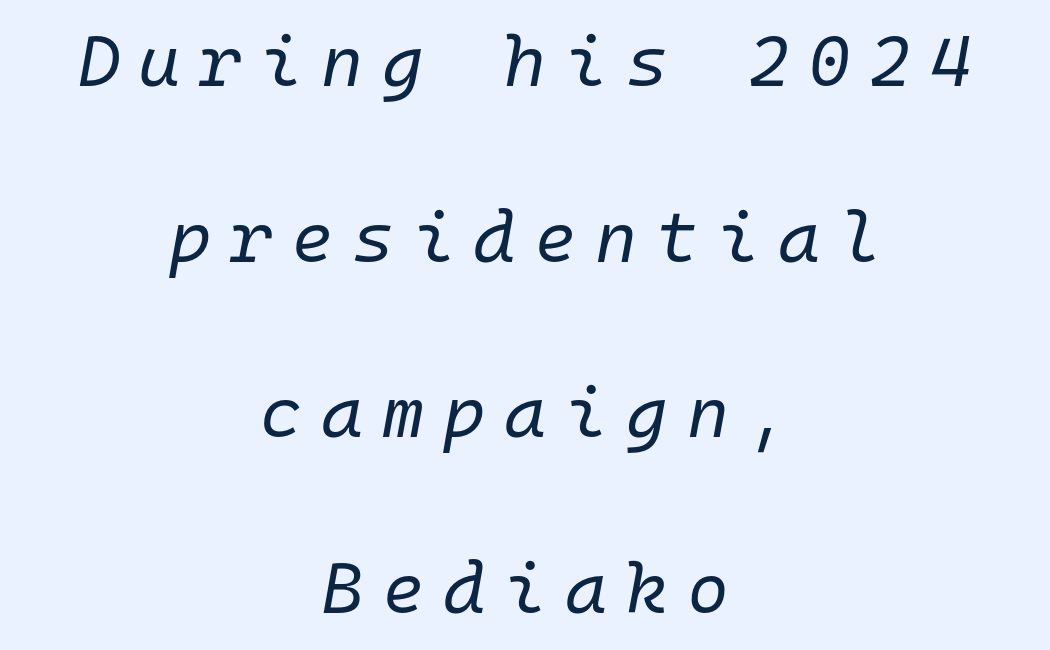
The image shows 72 px regular-weight type, italic (leaning right), monospaced; set centered, loose line spacing (2.44x), unusually wide letter spacing (+0.26 em), not underlined; low stroke contrast and a medium x-height.
